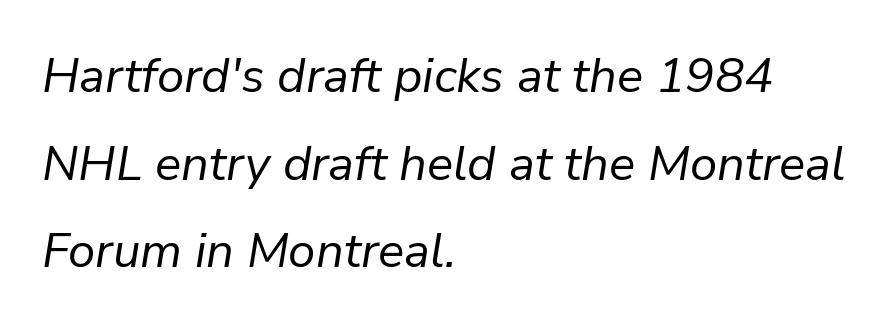
{"italic": "yes", "lean": "right", "slant_degrees": 9, "bold": "no", "weight": "regular", "width": "normal", "stroke_contrast": "low", "x_height": "medium", "monospaced": "no", "underline": "no", "align": "left", "line_spacing_ratio": 1.79, "letter_spacing": "normal", "letter_spacing_em": 0.0, "glyph_px": 49}
